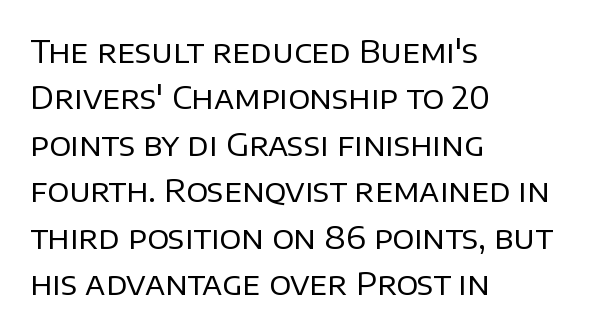
{"serif": "no", "italic": "no", "bold": "no", "weight": "regular", "width": "normal", "stroke_contrast": "low", "x_height": "large", "monospaced": "no", "underline": "no", "align": "left", "line_spacing": "normal", "line_spacing_ratio": 1.45, "letter_spacing": "normal", "letter_spacing_em": 0.0, "glyph_px": 32}
